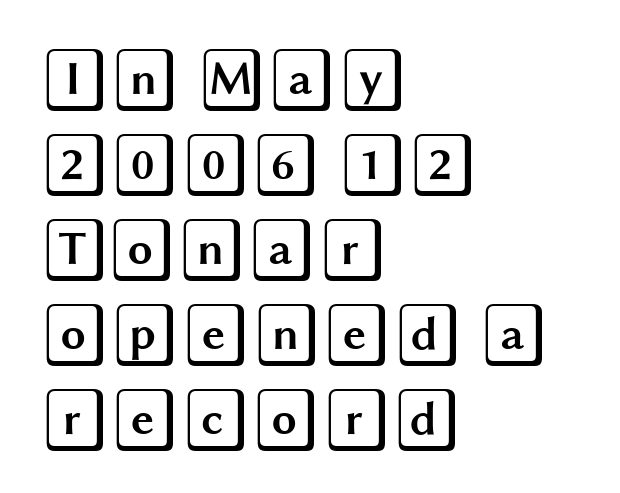
Q: Is the text italic (slanted)? A: No, it is upright.
Q: Is the text underlined? A: No.
Q: How is the paragraph aligned? A: Left-aligned.
Q: Is the spacing between letters normal or unusually wide? A: Normal.
Q: Is the spacing between lines tight, normal or loose? A: Normal.
Q: Width (condensed, normal, or wide)? A: Wide.
Q: x-height? A: Large.
